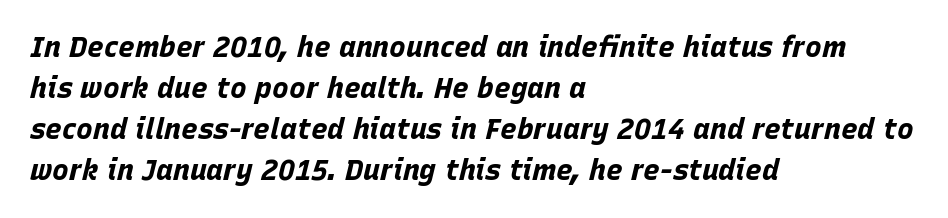
{"italic": "yes", "lean": "right", "slant_degrees": 15, "bold": "yes", "weight": "bold", "width": "normal", "stroke_contrast": "low", "x_height": "large", "monospaced": "no", "underline": "no", "align": "left", "line_spacing": "normal", "line_spacing_ratio": 1.47, "letter_spacing": "normal", "letter_spacing_em": 0.0, "glyph_px": 28}
